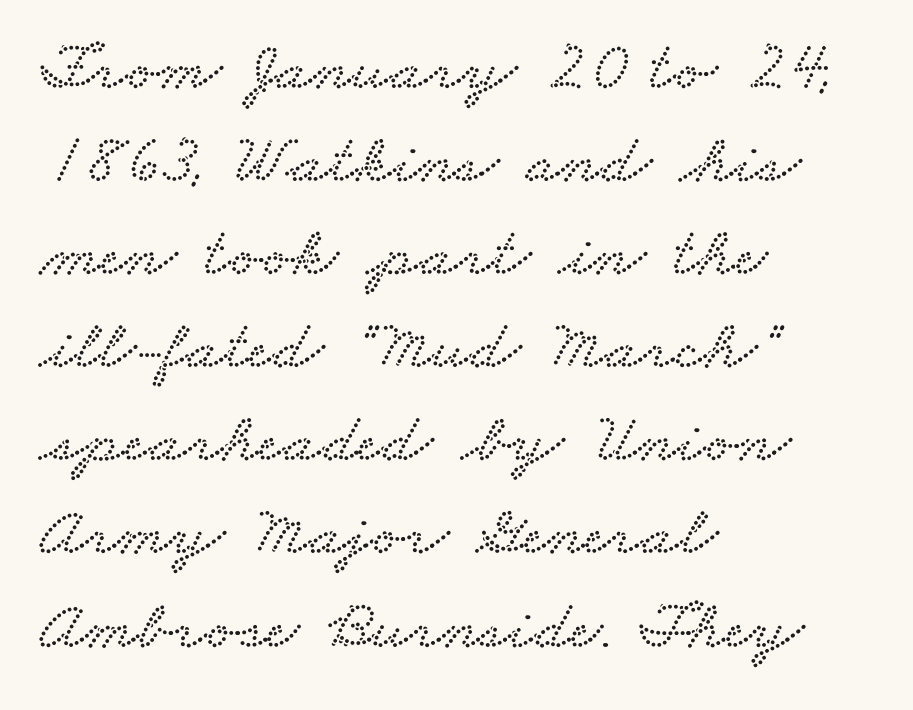
{"serif": "yes", "width": "wide", "stroke_contrast": "low", "x_height": "small", "monospaced": "no", "underline": "no", "align": "left", "line_spacing": "normal", "line_spacing_ratio": 1.33, "letter_spacing": "normal", "letter_spacing_em": 0.0, "glyph_px": 70}
